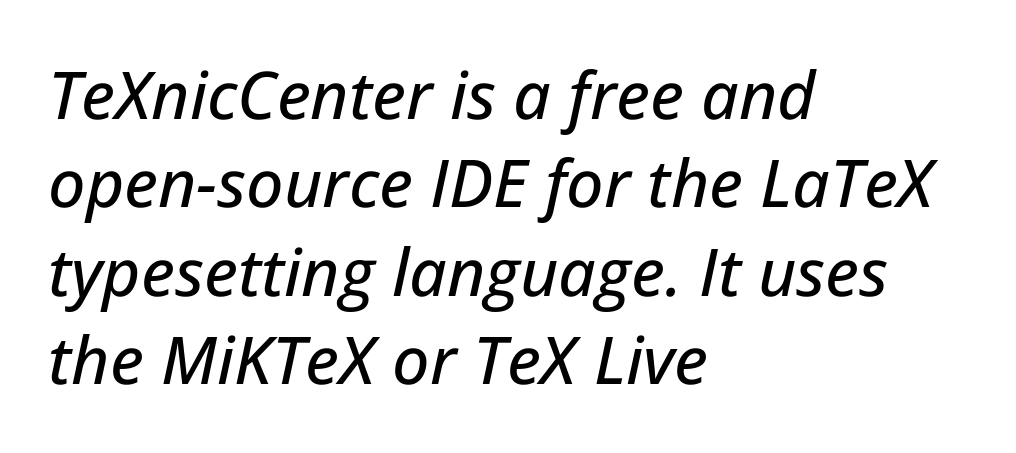
Q: Is the text italic (slanted)? A: Yes, it leans right by about 12 degrees.
Q: Is the text underlined? A: No.
Q: How is the paragraph aligned? A: Left-aligned.
Q: Is the spacing between letters normal or unusually wide? A: Normal.
Q: Is the spacing between lines tight, normal or loose? A: Normal.
Q: Width (condensed, normal, or wide)? A: Normal.
Q: Stroke contrast? A: Low.
Q: x-height? A: Medium.
Q: Monospaced? A: No.
